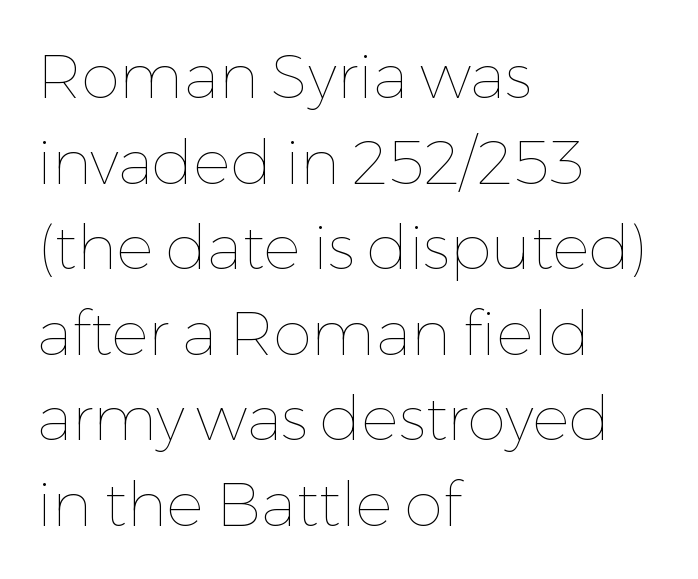
The image shows 62 px thin type, upright; set left-aligned, normal line spacing (1.38x), normal letter spacing, not underlined; low stroke contrast and a medium x-height.
